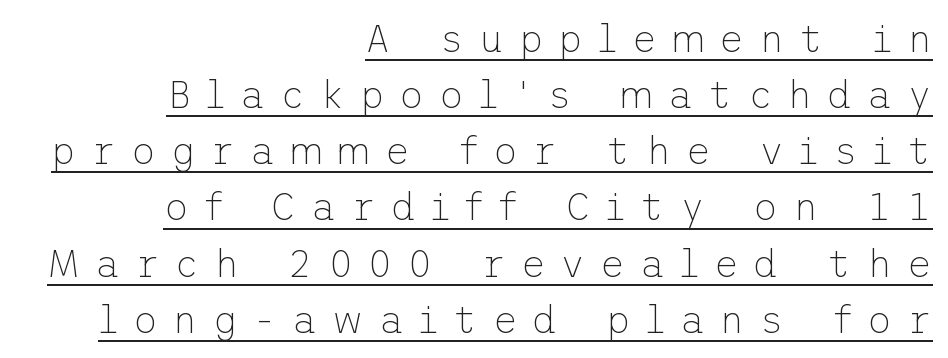
Q: Is the text bold? A: No.
Q: Is the text italic (slanted)? A: No, it is upright.
Q: Is the typeface a serif or a sans-serif typeface? A: Sans-serif.
Q: Is the text underlined? A: Yes.
Q: How is the paragraph aligned? A: Right-aligned.
Q: Is the spacing between letters normal or unusually wide? A: Unusually wide.
Q: Is the spacing between lines tight, normal or loose? A: Normal.
Q: Width (condensed, normal, or wide)? A: Normal.
Q: Stroke contrast? A: Low.
Q: x-height? A: Medium.
